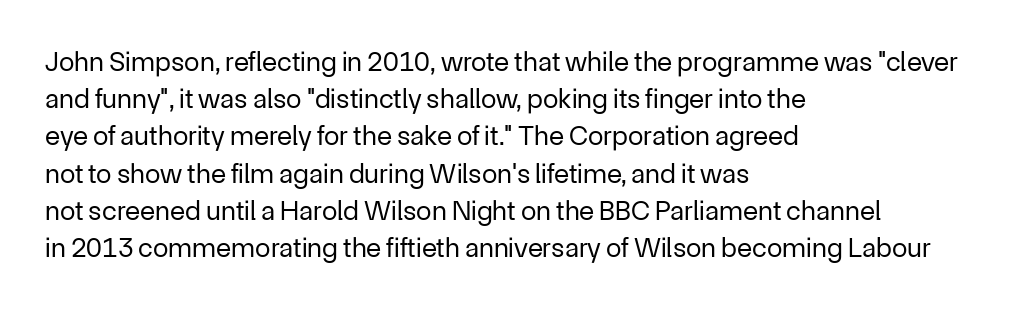
{"serif": "no", "italic": "no", "bold": "no", "weight": "regular", "width": "normal", "stroke_contrast": "low", "x_height": "medium", "monospaced": "no", "underline": "no", "align": "left", "line_spacing": "normal", "line_spacing_ratio": 1.33, "letter_spacing": "normal", "letter_spacing_em": 0.0, "glyph_px": 28}
